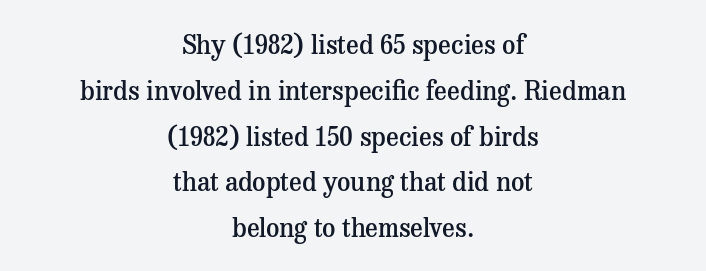
{"italic": "no", "bold": "semi", "underline": "no", "align": "center", "line_spacing_ratio": 1.76, "letter_spacing": "normal", "letter_spacing_em": 0.0, "glyph_px": 26}
